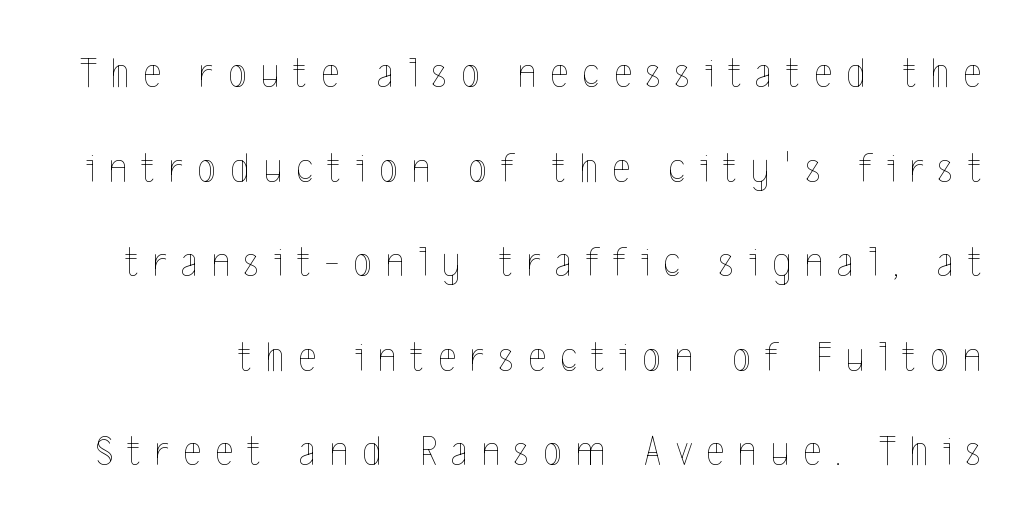
The image shows 43 px thin, condensed type, upright; set loose line spacing (2.2x), unusually wide letter spacing (+0.33 em), not underlined; a medium x-height.
